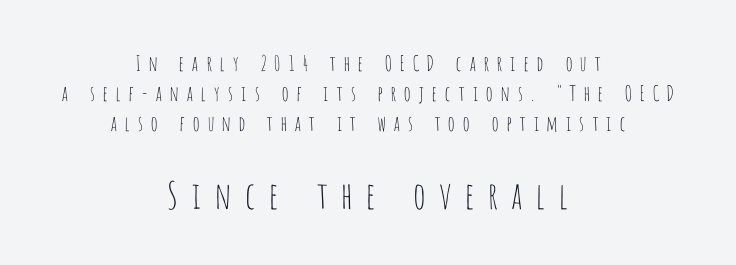
{"serif": "no", "italic": "no", "bold": "no", "weight": "thin", "width": "condensed", "stroke_contrast": "low", "x_height": "large", "monospaced": "no", "underline": "no", "align": "center", "line_spacing": "normal", "line_spacing_ratio": 1.42, "letter_spacing": "wide", "letter_spacing_em": 0.31, "larger_block": "second", "size_ratio": 1.76, "glyph_px": 37}
